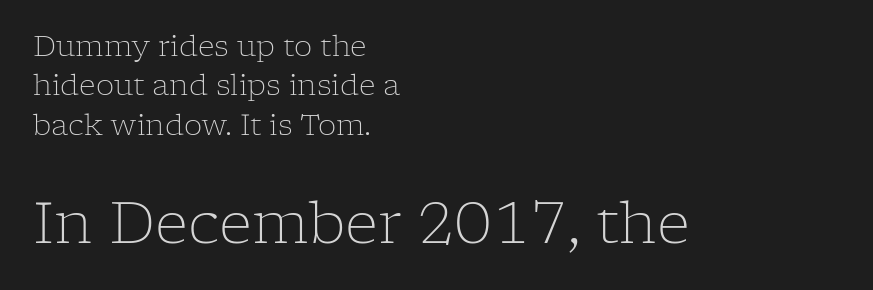
Heaviness? Minimal to ordinary, like unemphasized prose. The second block has been scaled up relative to the first. This block has exactly the height ordinary leading produces. Typographically, this falls in the serif category. Descenders are the only things crossing below the line. Caption: multi-line text, flush left, ragged right.
